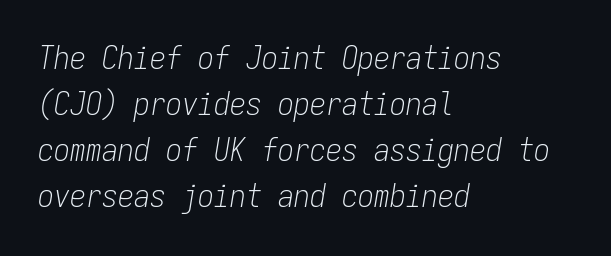
{"italic": "yes", "lean": "right", "slant_degrees": 9, "bold": "no", "weight": "light", "width": "condensed", "stroke_contrast": "low", "x_height": "medium", "monospaced": "yes", "underline": "no", "align": "left", "line_spacing": "normal", "line_spacing_ratio": 1.44, "letter_spacing": "normal", "letter_spacing_em": 0.0, "glyph_px": 32}
